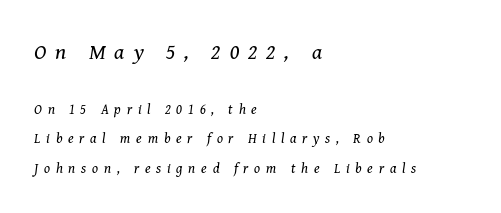
Q: Is the text bold? A: No.
Q: Is the text italic (slanted)? A: Yes, it leans right by about 8 degrees.
Q: Is the text underlined? A: No.
Q: How is the paragraph aligned? A: Left-aligned.
Q: Is the spacing between letters normal or unusually wide? A: Unusually wide.
Q: Is the spacing between lines tight, normal or loose? A: Loose.
Q: Which block of text is set in a larger size, the first (top) or the second (bottom)? A: The first (top) one.
